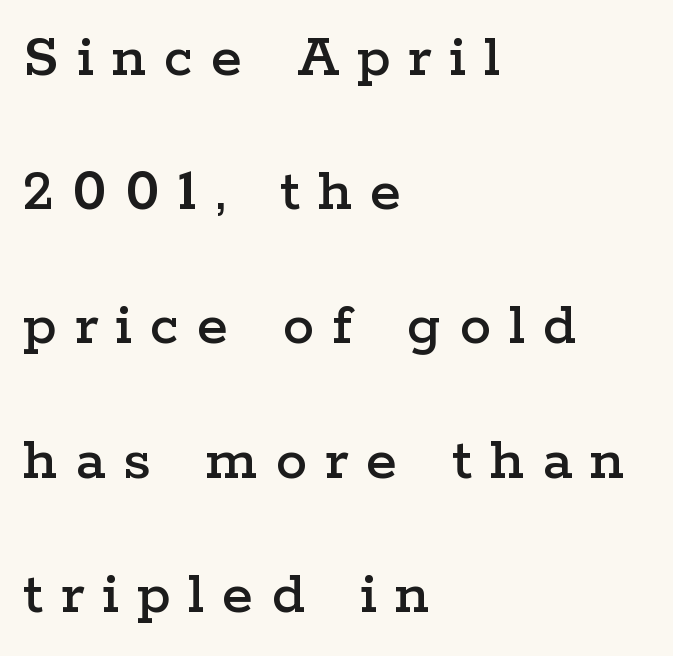
The image shows 63 px wide serif type, upright; set left-aligned, loose line spacing (2.13x), unusually wide letter spacing (+0.29 em), not underlined; low stroke contrast and a medium x-height.
